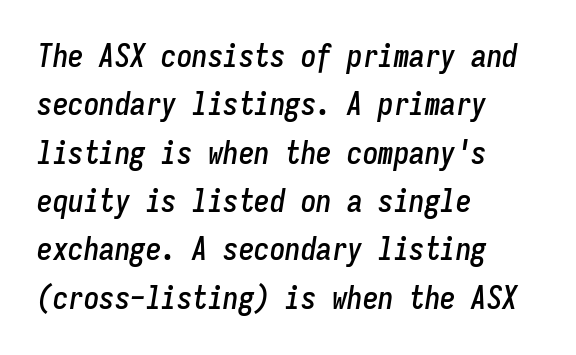
{"italic": "yes", "lean": "right", "slant_degrees": 9, "width": "condensed", "stroke_contrast": "low", "x_height": "medium", "monospaced": "yes", "underline": "no", "align": "left", "line_spacing": "normal", "line_spacing_ratio": 1.56, "letter_spacing": "normal", "letter_spacing_em": 0.0, "glyph_px": 31}
